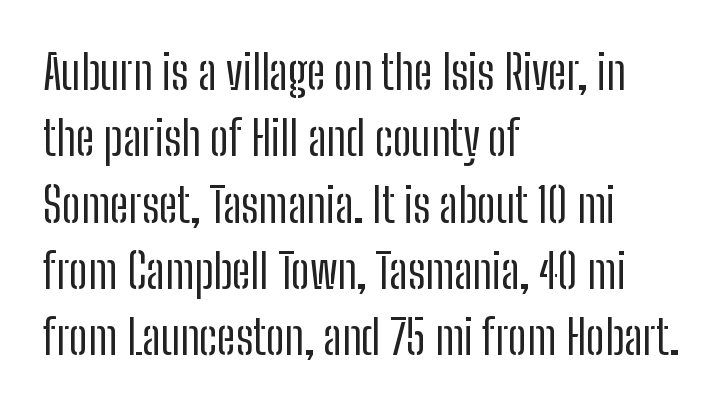
The image shows 47 px regular-weight, condensed sans-serif type, upright; set left-aligned, normal line spacing (1.41x), normal letter spacing, not underlined; low stroke contrast and a medium x-height.
